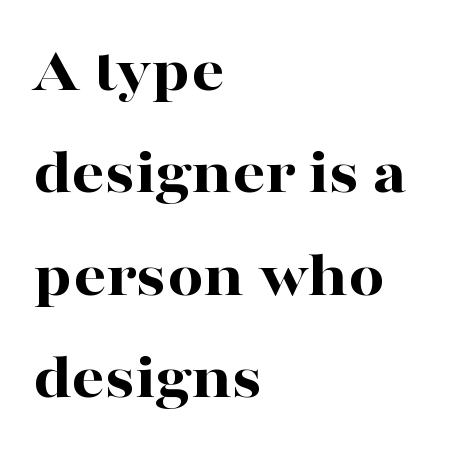
A student would call this left alignment; a typographer would say flush left, rag right. Words appear dense and cohesive because spacing is normal. Evenly set lines give the paragraph a standard silhouette. Unmarked baselines from the first word to the last. Think of a printed novel: that variable character pitch is what you see here.
